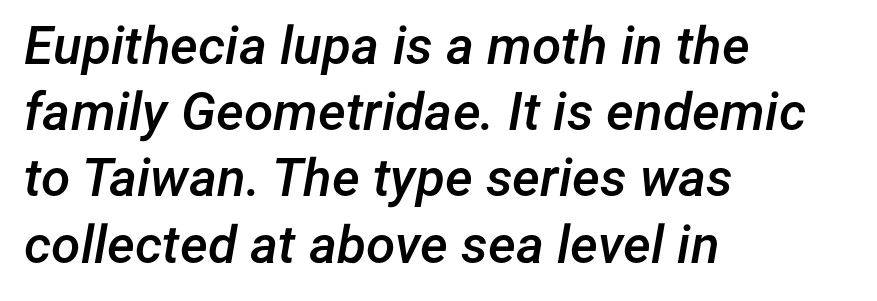
A clean baseline with only descenders dipping below it. The lines are quadded left. Moderately thickened strokes mark this as semibold type. Each letter keeps its own natural width here, so spacing adapts to shape.
